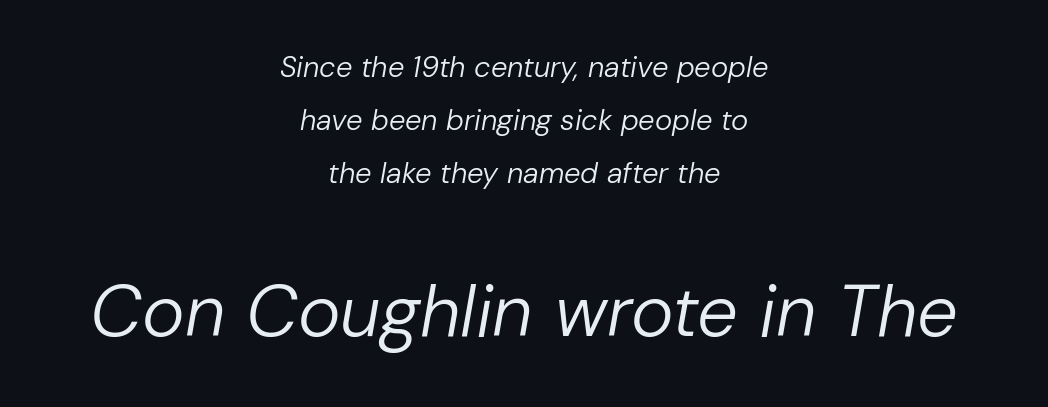
Stems here are at most as thick as an everyday book face. The face used here is rendered with its standard letterfit. Block two is the big one; block one sits smaller above it. This sample has the flowing, uneven cadence of proportional lettering. Descenders hang freely into open space. Both edges are ragged and mirror each other, which tells us the setting is centered.
